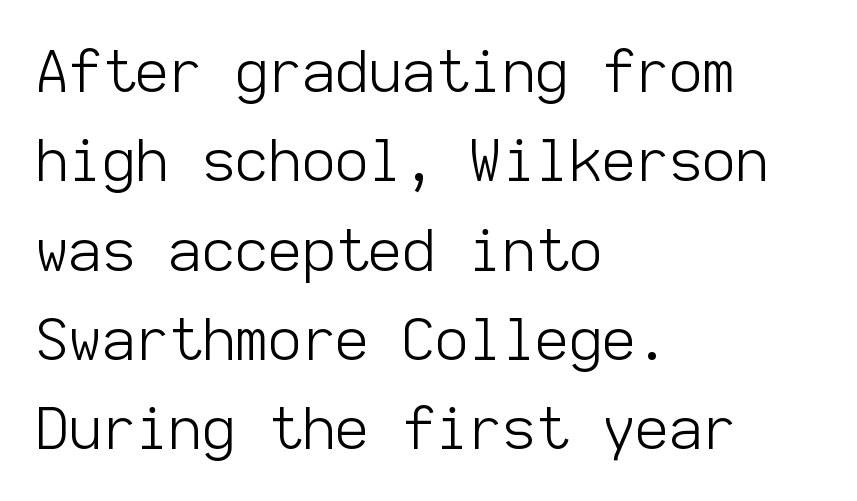
The image shows 58 px light sans-serif type, upright, monospaced; set left-aligned, normal line spacing (1.54x), normal letter spacing, not underlined; low stroke contrast and a medium x-height.
